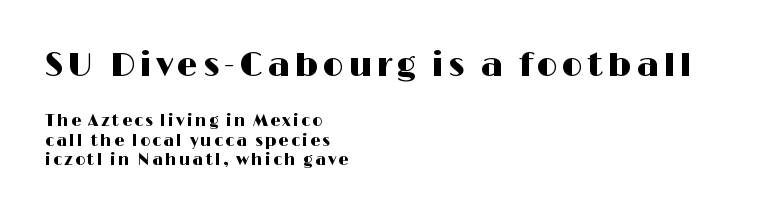
If you squint, the top block still reads clearly — it's the larger of the two. Nobody drew a line under any word here. The face used here is proportionally spaced, like ordinary book or web type. You can tell it's not italic because the verticals are truly vertical.
